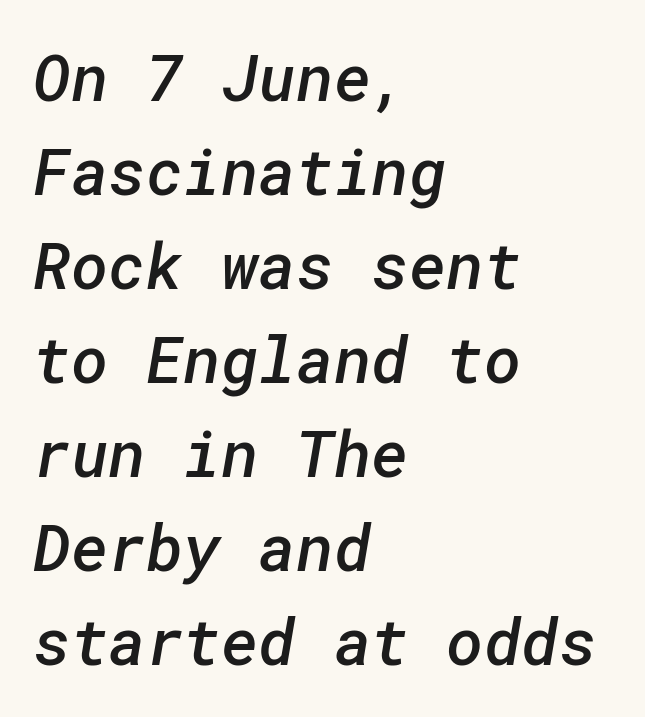
{"serif": "no", "bold": "semi", "weight": "semibold", "width": "normal", "stroke_contrast": "low", "x_height": "medium", "underline": "no", "align": "left", "line_spacing": "normal", "line_spacing_ratio": 1.47, "letter_spacing": "normal", "letter_spacing_em": 0.0, "glyph_px": 64}
